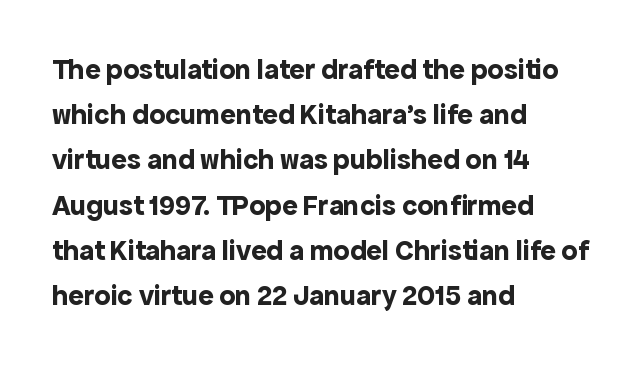
{"serif": "no", "italic": "no", "bold": "yes", "weight": "bold", "width": "normal", "x_height": "medium", "monospaced": "no", "underline": "no", "align": "left", "line_spacing": "normal", "line_spacing_ratio": 1.56, "letter_spacing": "normal", "letter_spacing_em": 0.0, "glyph_px": 29}
